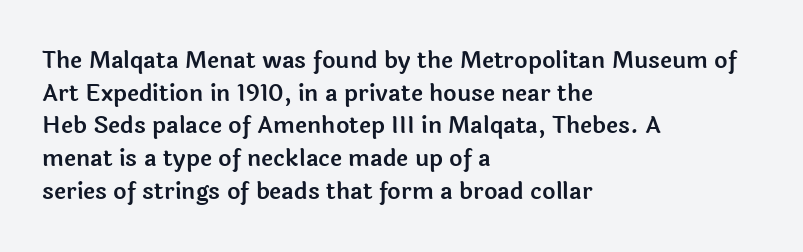
{"italic": "no", "underline": "no", "align": "left", "line_spacing": "normal", "line_spacing_ratio": 1.42, "letter_spacing": "normal", "letter_spacing_em": 0.0, "glyph_px": 23}
